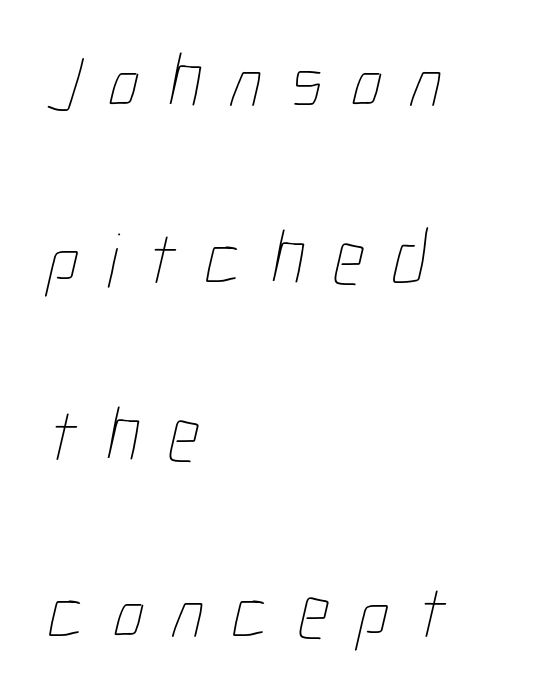
{"bold": "no", "weight": "thin", "width": "condensed", "stroke_contrast": "low", "x_height": "medium", "monospaced": "no", "underline": "no", "align": "left", "line_spacing": "loose", "line_spacing_ratio": 2.3, "letter_spacing": "wide", "letter_spacing_em": 0.37, "glyph_px": 77}
